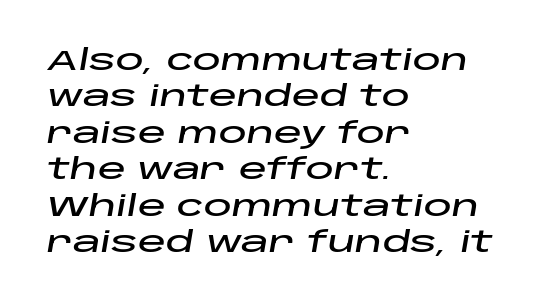
Q: Is the text italic (slanted)? A: Yes, it leans right by about 10 degrees.
Q: Is the text underlined? A: No.
Q: How is the paragraph aligned? A: Left-aligned.
Q: Is the spacing between letters normal or unusually wide? A: Normal.
Q: Is the spacing between lines tight, normal or loose? A: Normal.
Q: Width (condensed, normal, or wide)? A: Wide.
Q: Stroke contrast? A: Low.
Q: x-height? A: Large.
Q: Monospaced? A: No.
